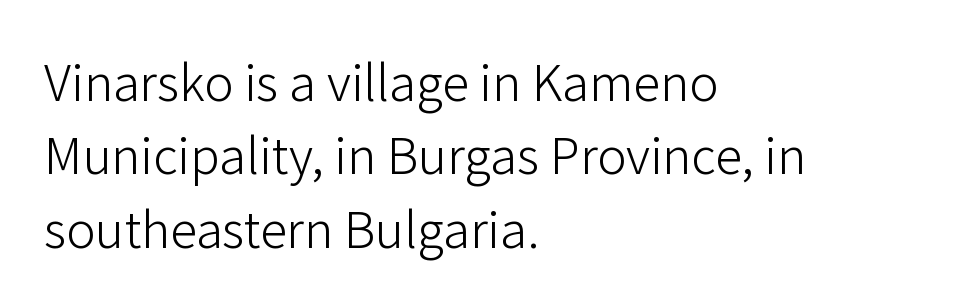
Q: Is the text bold? A: No.
Q: Is the text italic (slanted)? A: No, it is upright.
Q: Is the typeface a serif or a sans-serif typeface? A: Sans-serif.
Q: Is the text underlined? A: No.
Q: How is the paragraph aligned? A: Left-aligned.
Q: Is the spacing between letters normal or unusually wide? A: Normal.
Q: Is the spacing between lines tight, normal or loose? A: Normal.
Q: Width (condensed, normal, or wide)? A: Normal.
Q: Stroke contrast? A: Low.
Q: x-height? A: Medium.
Q: Monospaced? A: No.
